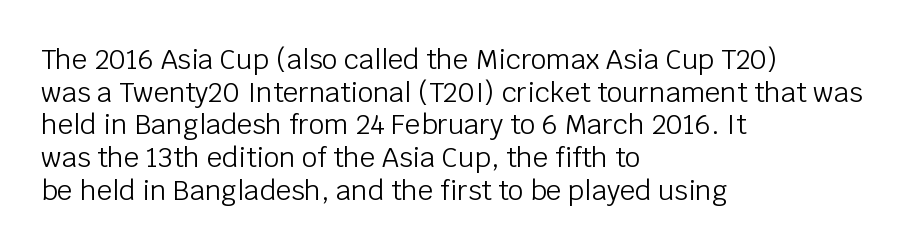
Q: Is the text bold? A: No.
Q: Is the text italic (slanted)? A: No, it is upright.
Q: Is the text underlined? A: No.
Q: How is the paragraph aligned? A: Left-aligned.
Q: Is the spacing between letters normal or unusually wide? A: Normal.
